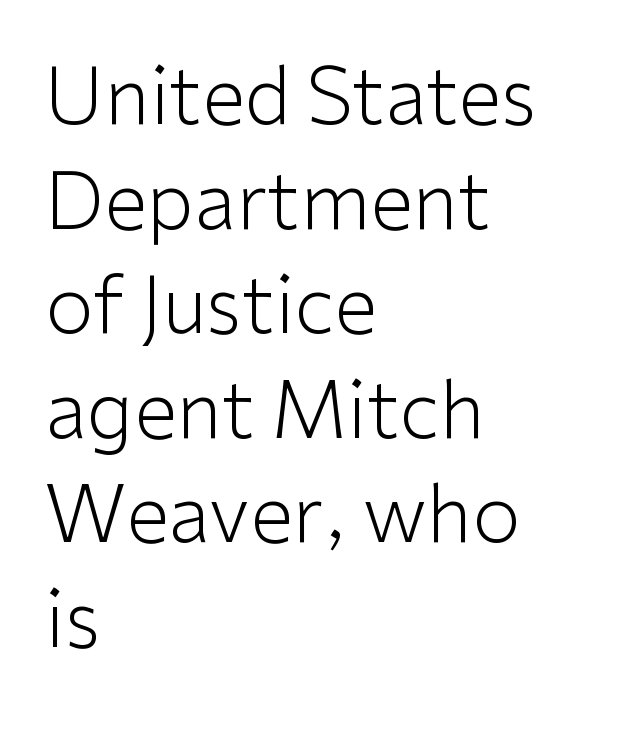
Q: Is the text bold? A: No.
Q: Is the text italic (slanted)? A: No, it is upright.
Q: Is the typeface a serif or a sans-serif typeface? A: Sans-serif.
Q: Is the text underlined? A: No.
Q: How is the paragraph aligned? A: Left-aligned.
Q: Is the spacing between letters normal or unusually wide? A: Normal.
Q: Is the spacing between lines tight, normal or loose? A: Normal.
Q: Width (condensed, normal, or wide)? A: Normal.
Q: Stroke contrast? A: Low.
Q: x-height? A: Medium.
Q: Monospaced? A: No.
